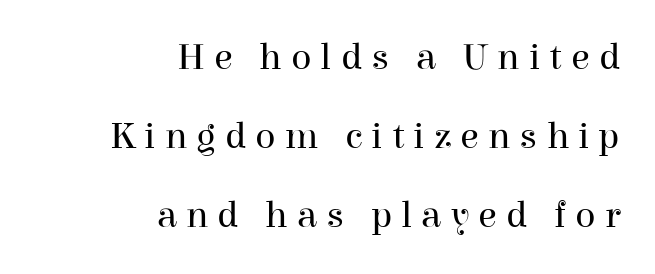
This sample uses a serif face. This is not heavy type; no bold has been used. The face used here is rendered with a markedly widened letterfit. When letters stand straight like this, we call the style roman or upright. Any mark beneath the type? The region is blank. How would I describe the line gaps? Wide and relaxed.
